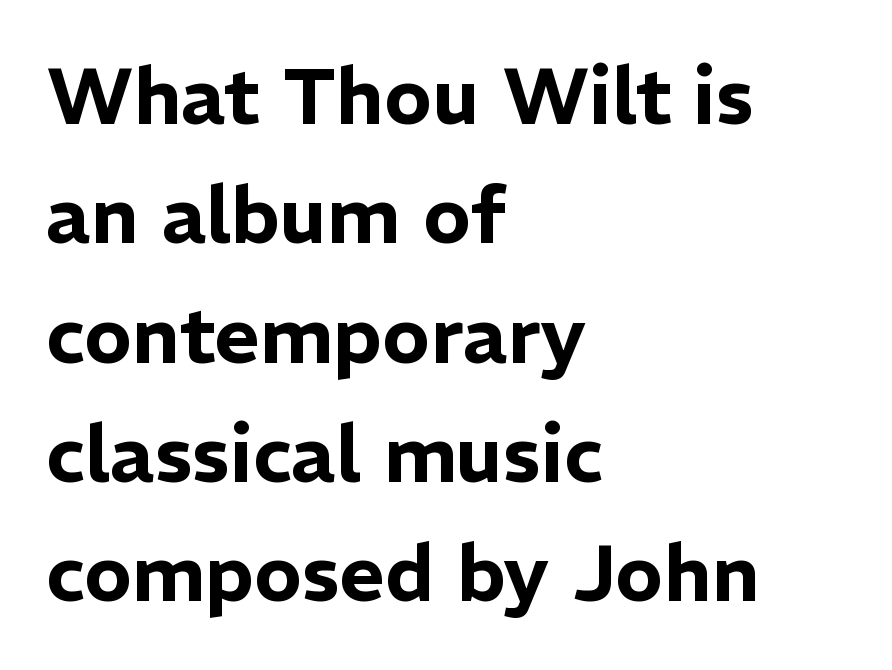
Inter-character spacing is left at the font's built-in metrics. Each letter keeps its own natural width here, so spacing adapts to shape. Left-aligned paragraph, ragged on the right. Each row of text sits above clean, open space.
